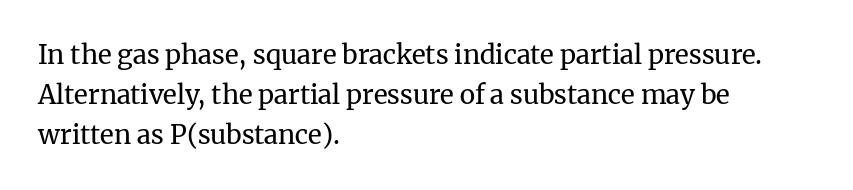
The image shows 26 px text type, upright; set left-aligned, normal line spacing (1.53x), normal letter spacing, not underlined.
